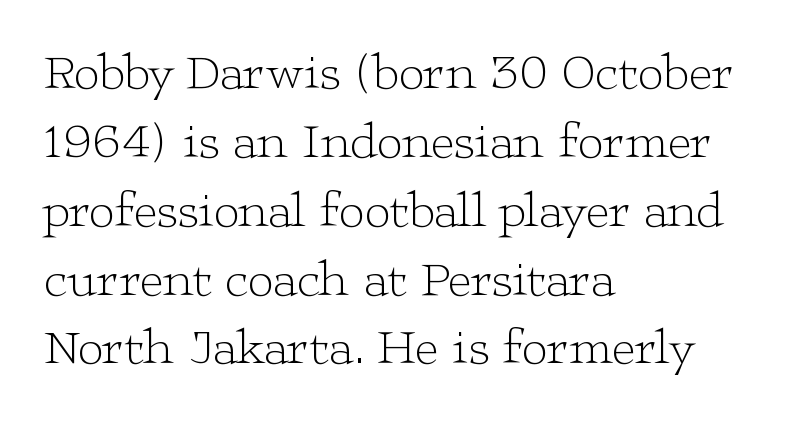
Weight class: somewhere from thin through regular. Tall strokes in this sample are plumb rather than angled. Caption: multi-line text, flush left, ragged right. Character widths vary here, with narrow letters taking less room than wide ones. Check where the strokes stop: tiny serifs finish them off. Check under the words: just untouched page.
